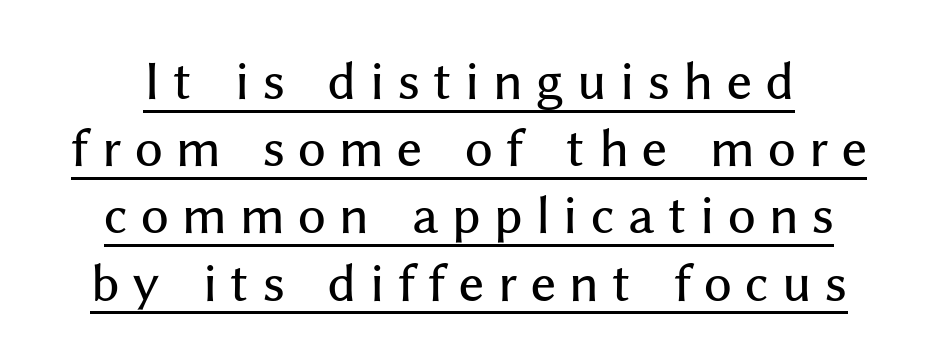
The image shows 48 px sans-serif type, upright; set normal line spacing (1.4x), unusually wide letter spacing (+0.28 em), underlined; medium stroke contrast and a medium x-height.
